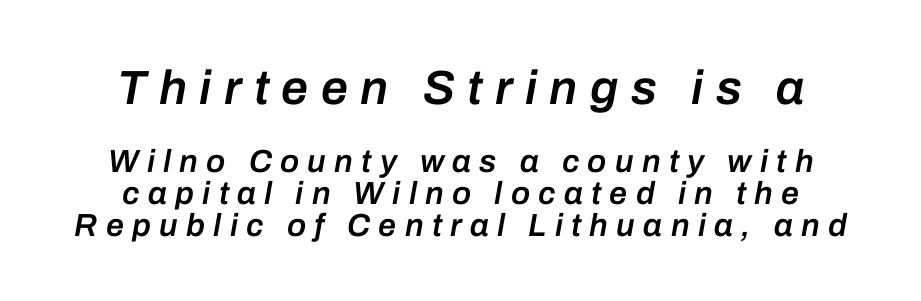
Q: Is the text bold? A: Semi-bold.
Q: Is the text italic (slanted)? A: Yes, it leans right by about 10 degrees.
Q: Is the text underlined? A: No.
Q: How is the paragraph aligned? A: Centered.
Q: Is the spacing between letters normal or unusually wide? A: Unusually wide.
Q: Is the spacing between lines tight, normal or loose? A: Tight.
Q: Which block of text is set in a larger size, the first (top) or the second (bottom)? A: The first (top) one.
Q: Width (condensed, normal, or wide)? A: Normal.
Q: Stroke contrast? A: Low.
Q: x-height? A: Medium.
Q: Monospaced? A: No.
